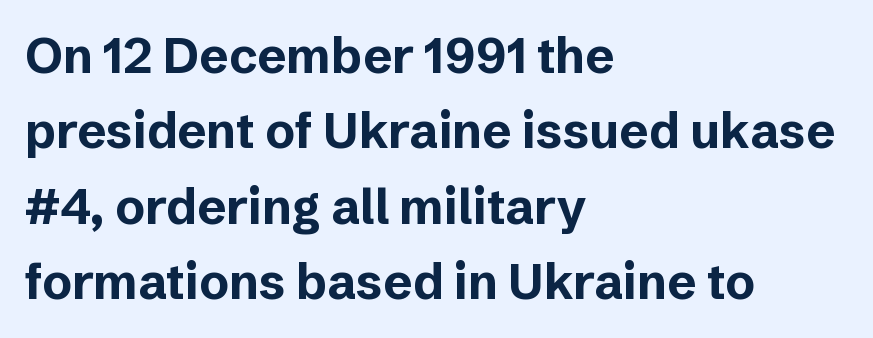
Q: Is the text bold? A: Yes.
Q: Is the text italic (slanted)? A: No, it is upright.
Q: Is the typeface a serif or a sans-serif typeface? A: Sans-serif.
Q: Is the text underlined? A: No.
Q: How is the paragraph aligned? A: Left-aligned.
Q: Is the spacing between letters normal or unusually wide? A: Normal.
Q: Is the spacing between lines tight, normal or loose? A: Normal.
Q: Width (condensed, normal, or wide)? A: Normal.
Q: Stroke contrast? A: Low.
Q: x-height? A: Medium.
Q: Monospaced? A: No.
